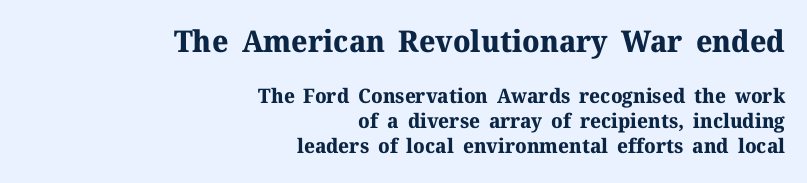
Q: Is the text bold? A: Yes.
Q: Is the text italic (slanted)? A: No, it is upright.
Q: Is the typeface a serif or a sans-serif typeface? A: Serif.
Q: Is the text underlined? A: No.
Q: How is the paragraph aligned? A: Right-aligned.
Q: Is the spacing between letters normal or unusually wide? A: Normal.
Q: Is the spacing between lines tight, normal or loose? A: Normal.
Q: Which block of text is set in a larger size, the first (top) or the second (bottom)? A: The first (top) one.
Q: Width (condensed, normal, or wide)? A: Normal.
Q: Stroke contrast? A: Medium.
Q: x-height? A: Medium.
Q: Monospaced? A: No.
